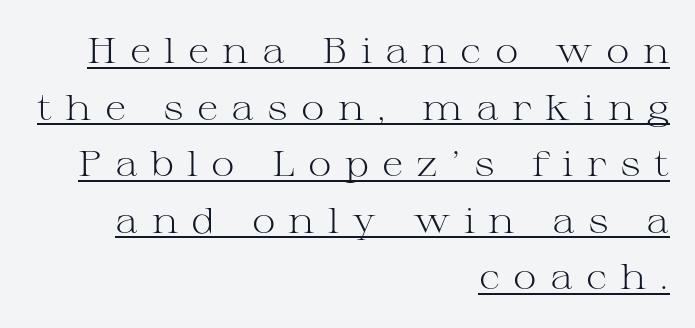
The letters advance in unequal steps, a hallmark of proportional type. The passage shown is not bold in any degree. Decoration check: the copy is underlined. Tracking here is generous; glyphs stand well apart from one another. The rag falls on the left side of this text block.
